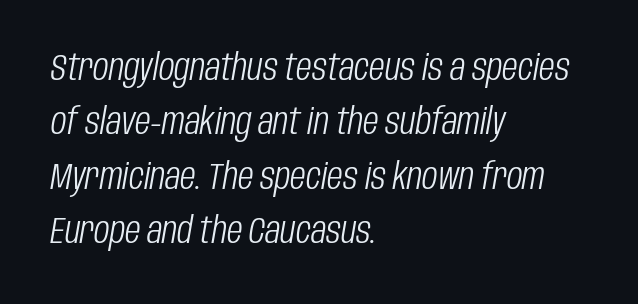
Honestly, the letter spacing is just normal — you wouldn't notice it. Do the characters align in a grid? No, the font is proportional. Evenly set lines give the paragraph a standard silhouette. The characters are drawn with everyday or finer stroke widths. All the whitespace from short lines collects on the right.
